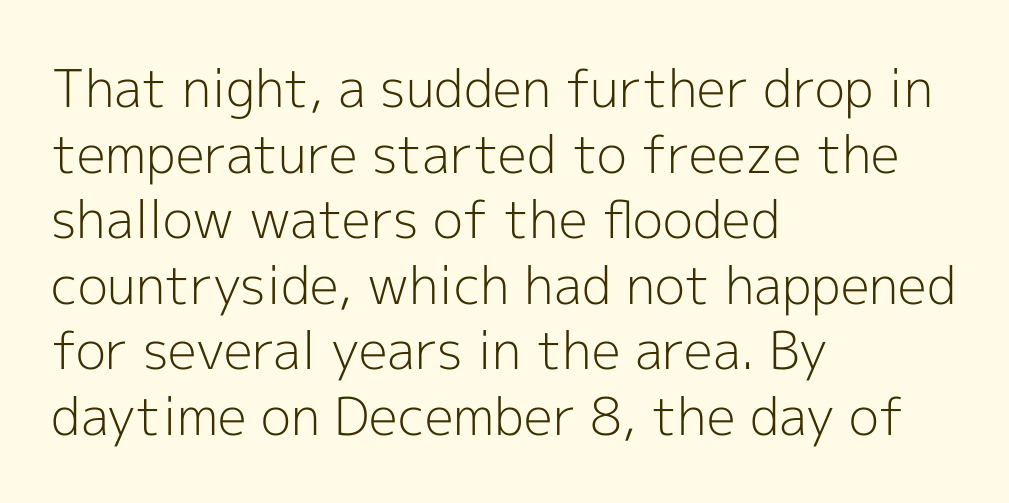
Q: Is the text bold? A: No.
Q: Is the text italic (slanted)? A: No, it is upright.
Q: Is the typeface a serif or a sans-serif typeface? A: Sans-serif.
Q: Is the text underlined? A: No.
Q: How is the paragraph aligned? A: Left-aligned.
Q: Is the spacing between letters normal or unusually wide? A: Normal.
Q: Is the spacing between lines tight, normal or loose? A: Normal.
Q: Width (condensed, normal, or wide)? A: Normal.
Q: x-height? A: Medium.
Q: Monospaced? A: No.
